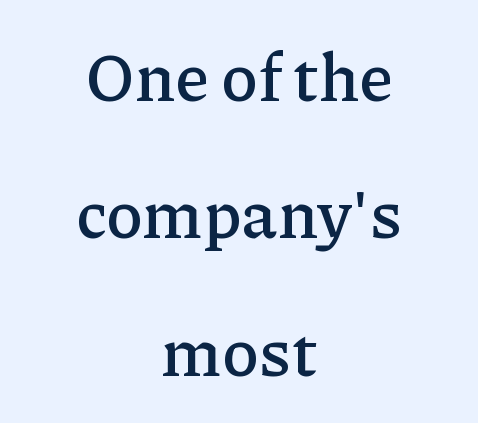
These lines are rendered in a variable-pitch font. How are the letters spaced? Ordinarily, with no added tracking. How would I describe the line gaps? Wide and relaxed. The font family rendered here belongs to the serif group.
